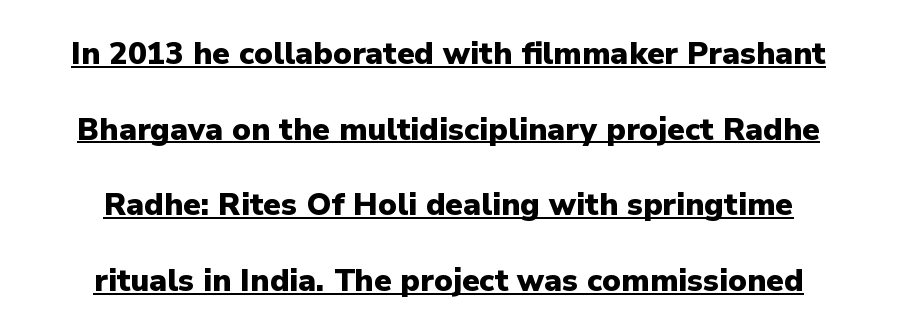
The image shows 31 px heavy sans-serif type, upright; set loose line spacing (2.44x), normal letter spacing, underlined; low stroke contrast and a medium x-height.
